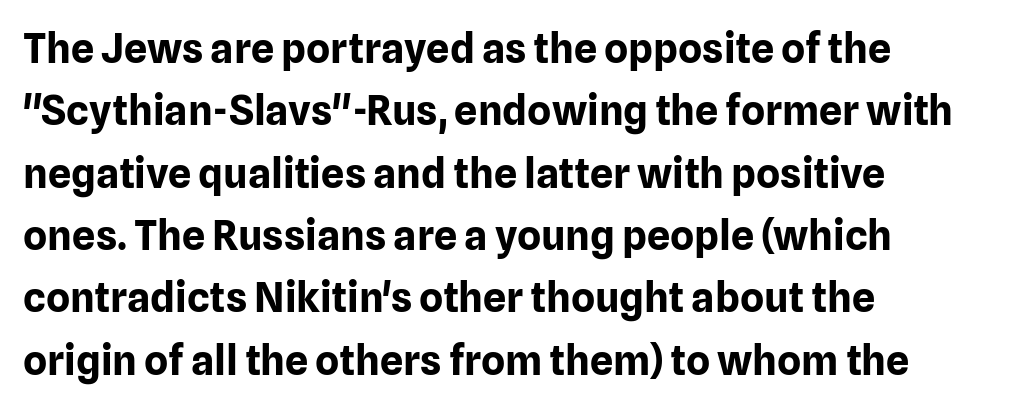
Character widths vary here, with narrow letters taking less room than wide ones. You could call the tracking neutral — neither tight nor loose. Grotesque or geometric, the face here clearly has no serifs. The space between consecutive lines is moderate. Chunky letters — that's bold for sure. The strip under each line holds only bare page.
